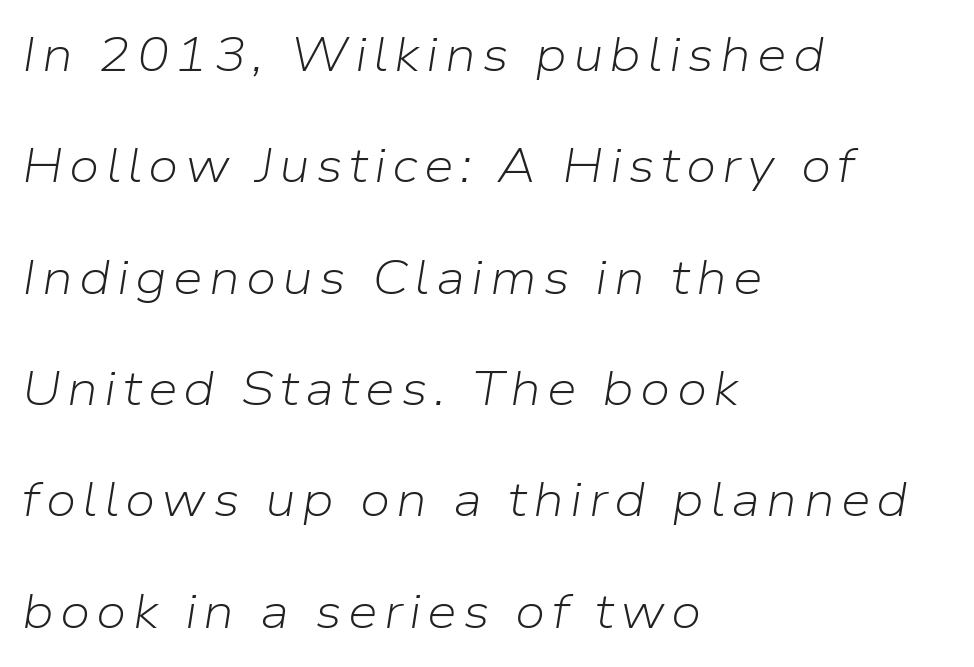
Q: Is the text bold? A: No.
Q: Is the text italic (slanted)? A: Yes, it leans right by about 9 degrees.
Q: Is the text underlined? A: No.
Q: How is the paragraph aligned? A: Left-aligned.
Q: Is the spacing between lines tight, normal or loose? A: Loose.
Q: Width (condensed, normal, or wide)? A: Normal.
Q: Stroke contrast? A: Low.
Q: x-height? A: Medium.
Q: Monospaced? A: No.
